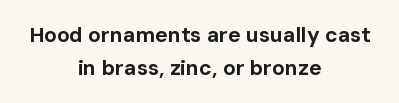
Observe the ordinary spacing: letters are neighbours, not strangers. If you drew a line through each stem, it would be perfectly vertical. The strip under each line holds only bare page. The paragraph shown floats in the horizontal middle. Whoever set this chose a conventional vertical rhythm. What weight is shown? A full bold with thick strokes.
